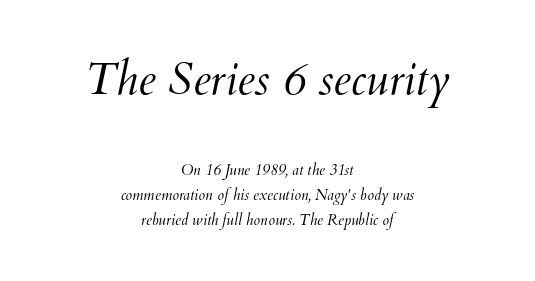
{"italic": "yes", "lean": "right", "slant_degrees": 12, "bold": "no", "weight": "light", "width": "normal", "stroke_contrast": "medium", "x_height": "small", "monospaced": "no", "underline": "no", "align": "center", "line_spacing": "normal", "line_spacing_ratio": 1.67, "letter_spacing": "normal", "letter_spacing_em": 0.0, "larger_block": "first", "size_ratio": 3.0, "glyph_px": 45}
